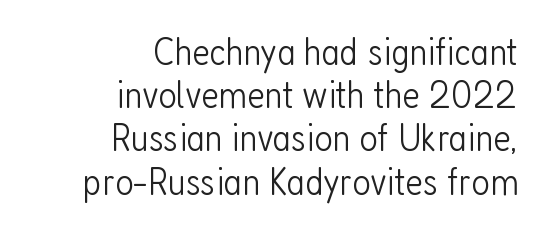
Spacing verdict: proportional, widths tailored to each character. What's the leading like? Squeezed, with rows nearly overlapping. The setting favours the right margin, as signatures and pull-quotes sometimes do. These lines were composed using upright roman letters. Glance below the letters and you will spot only blank space.
